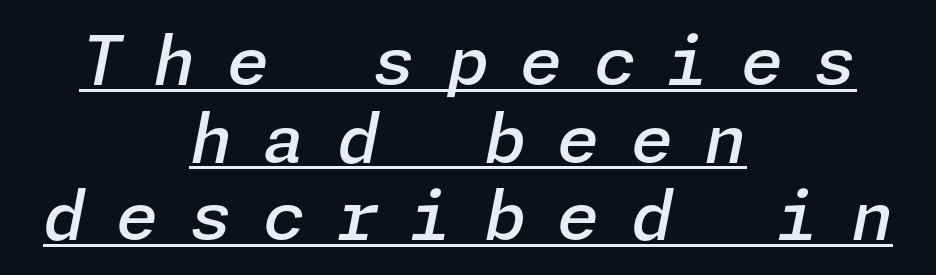
{"italic": "yes", "lean": "right", "slant_degrees": 11, "bold": "semi", "weight": "semibold", "width": "normal", "stroke_contrast": "low", "x_height": "medium", "underline": "yes", "align": "center", "line_spacing": "tight", "line_spacing_ratio": 1.14, "letter_spacing": "wide", "letter_spacing_em": 0.46, "glyph_px": 68}
